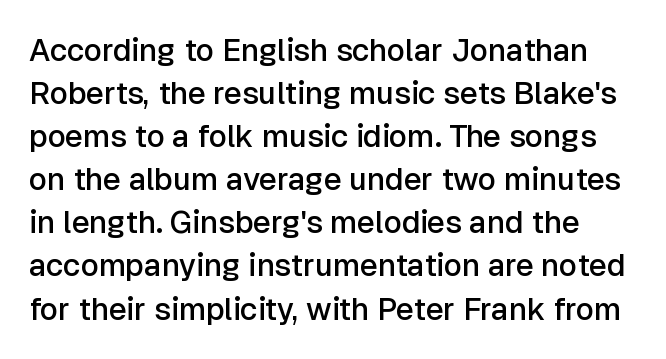
The image shows 31 px semibold sans-serif type, upright; set normal line spacing (1.39x), normal letter spacing, not underlined; low stroke contrast and a medium x-height.
